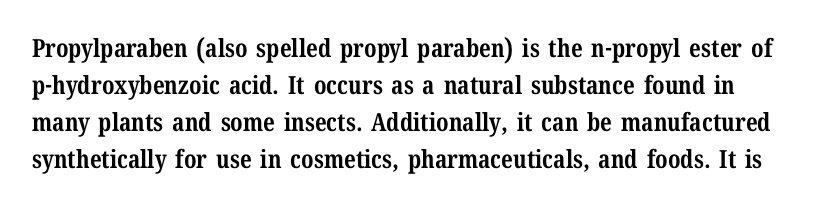
{"italic": "no", "bold": "yes", "underline": "no", "line_spacing": "normal", "line_spacing_ratio": 1.48, "letter_spacing": "normal", "letter_spacing_em": 0.0, "glyph_px": 25}
